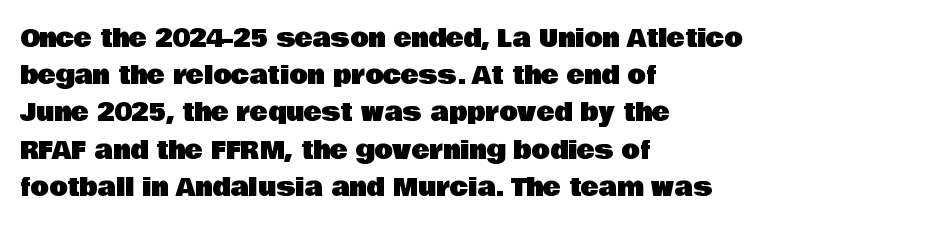
Interline gaps are of average width in this sample. The letters stand upright; this is a roman face. The face used here is rendered with its standard letterfit. Leftover space on each line is placed entirely after the last word. Beneath every word, the page is bare.
